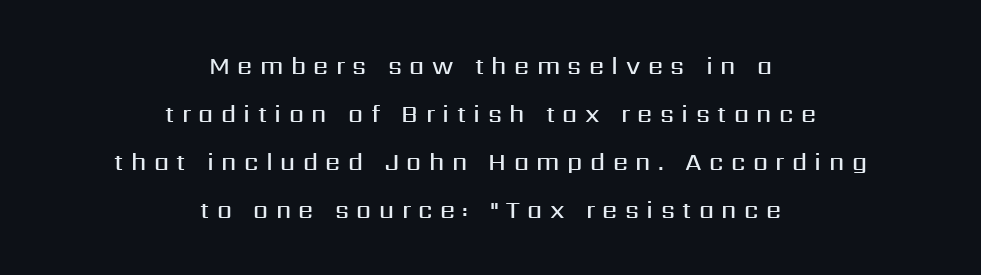
{"italic": "no", "bold": "semi", "underline": "no", "align": "center", "line_spacing": "loose", "line_spacing_ratio": 2.0, "letter_spacing": "wide", "letter_spacing_em": 0.31, "glyph_px": 24}
